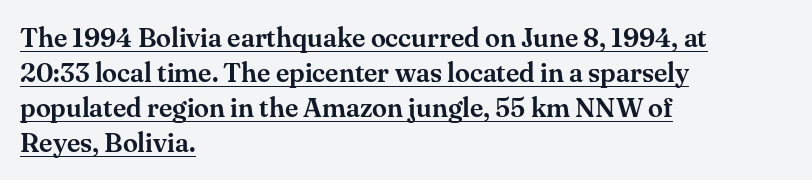
{"italic": "no", "underline": "yes", "align": "left", "line_spacing": "normal", "line_spacing_ratio": 1.3, "letter_spacing": "normal", "letter_spacing_em": 0.0, "glyph_px": 27}
